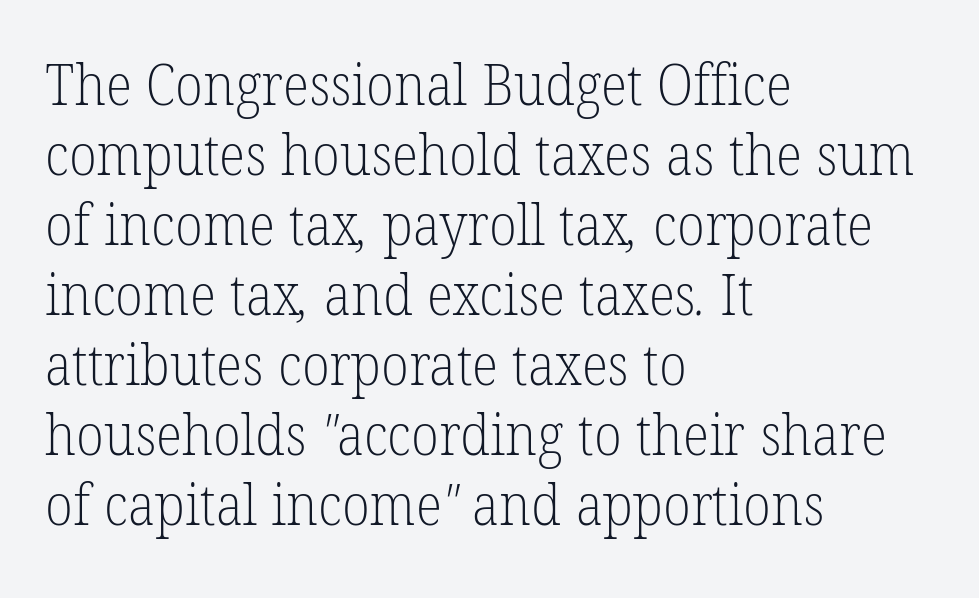
Q: Is the text bold? A: No.
Q: Is the typeface a serif or a sans-serif typeface? A: Serif.
Q: Is the text underlined? A: No.
Q: How is the paragraph aligned? A: Left-aligned.
Q: Is the spacing between letters normal or unusually wide? A: Normal.
Q: Is the spacing between lines tight, normal or loose? A: Normal.
Q: Width (condensed, normal, or wide)? A: Normal.
Q: Stroke contrast? A: Low.
Q: x-height? A: Medium.
Q: Monospaced? A: No.
